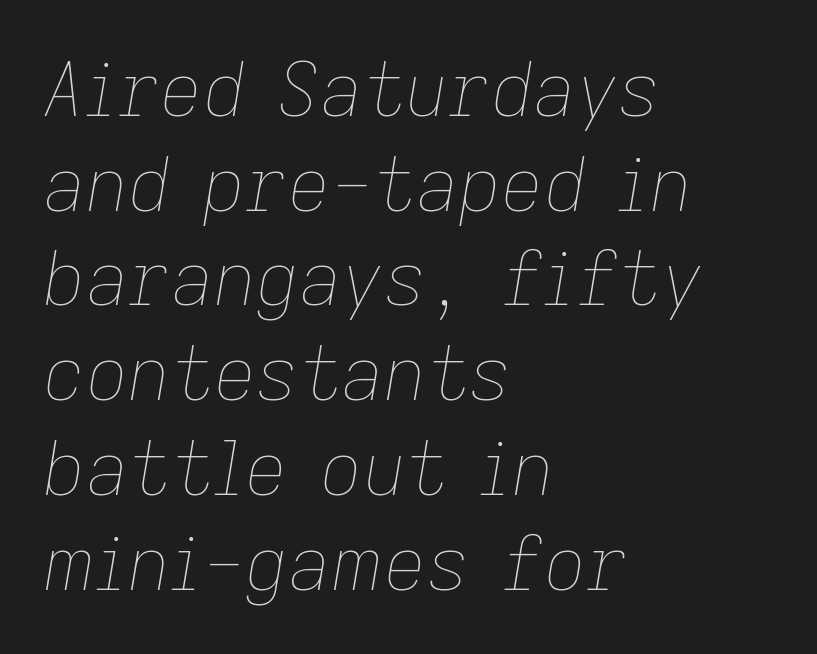
Q: Is the text bold? A: No.
Q: Is the text italic (slanted)? A: Yes, it leans right by about 9 degrees.
Q: Is the text underlined? A: No.
Q: How is the paragraph aligned? A: Left-aligned.
Q: Is the spacing between letters normal or unusually wide? A: Normal.
Q: Is the spacing between lines tight, normal or loose? A: Normal.
Q: Width (condensed, normal, or wide)? A: Normal.
Q: Stroke contrast? A: Low.
Q: x-height? A: Medium.
Q: Monospaced? A: No.
